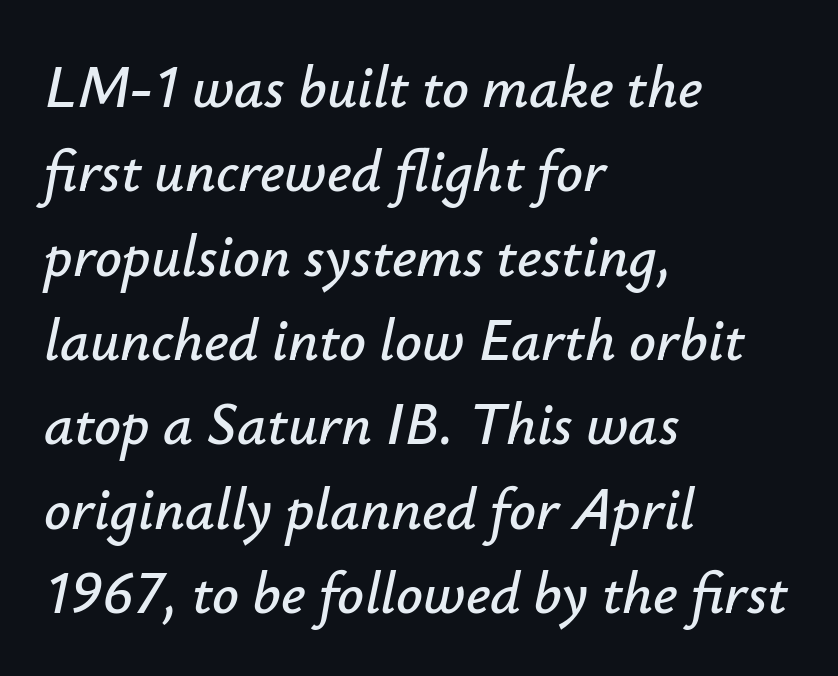
Note the varied advance widths — an 'i' is clearly narrower than an 'm'. No word sits above an underline. Is there much room between lines? A standard amount, neither cramped nor airy. Notice how the stems are inclined rather than vertical — that's the hallmark of italics. The passage is arranged the way most books set body copy — flush left.
